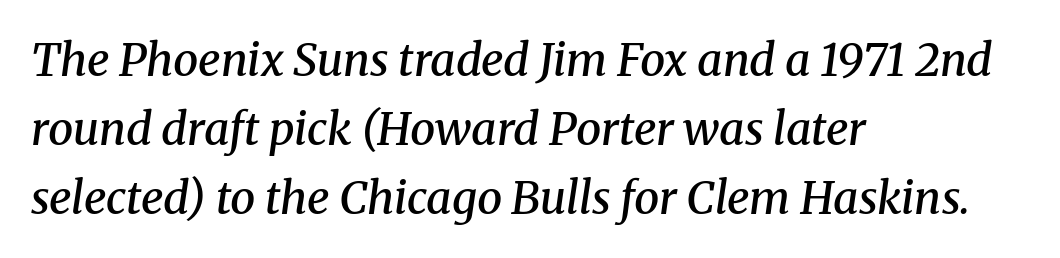
Typeset ragged right — the left edge is the straight one. Do the characters align in a grid? No, the font is proportional. The face used here is rendered with its standard letterfit. Heft: intermediate — a semibold. To sum up the face: it has serifs. Type without underlining.
